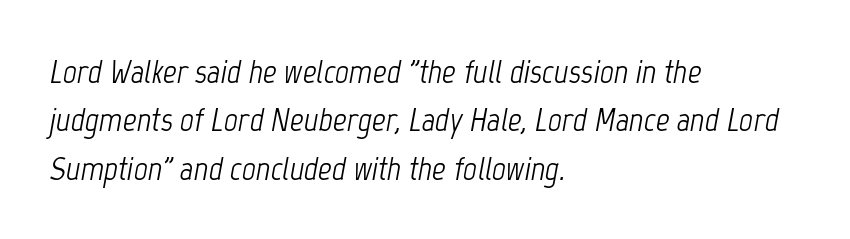
The rag falls on the right side of this text block. Is there much room between lines? A standard amount, neither cramped nor airy. Looking at the ascenders, they clearly lean. Rule under the text: the space is simply empty. Words appear dense and cohesive because spacing is normal.
